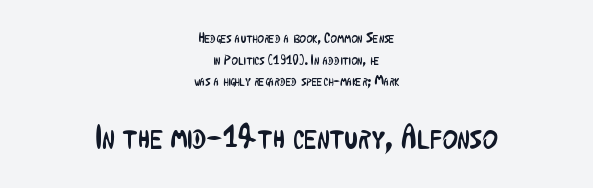
{"serif": "no", "italic": "no", "bold": "no", "weight": "regular", "width": "condensed", "stroke_contrast": "low", "x_height": "medium", "monospaced": "no", "underline": "no", "align": "center", "line_spacing": "normal", "line_spacing_ratio": 1.54, "letter_spacing": "normal", "letter_spacing_em": 0.0, "larger_block": "second", "size_ratio": 2.36, "glyph_px": 33}
